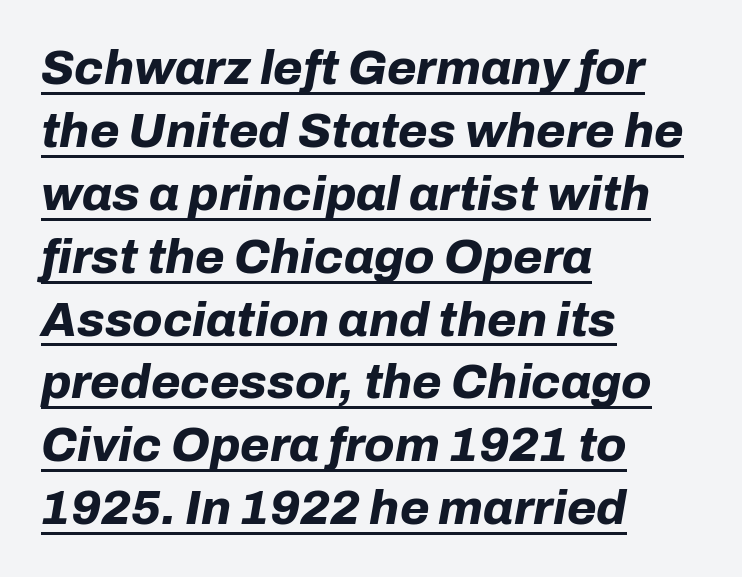
Q: Is the text bold? A: Yes.
Q: Is the text italic (slanted)? A: Yes, it leans right by about 10 degrees.
Q: Is the text underlined? A: Yes.
Q: How is the paragraph aligned? A: Left-aligned.
Q: Is the spacing between letters normal or unusually wide? A: Normal.
Q: Is the spacing between lines tight, normal or loose? A: Normal.
Q: Width (condensed, normal, or wide)? A: Normal.
Q: Stroke contrast? A: Low.
Q: x-height? A: Medium.
Q: Monospaced? A: No.
